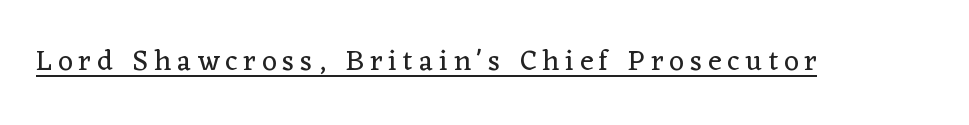
Do the characters align in a grid? No, the font is proportional. The rendered words wear a rule along their underside. Is the letter spacing exaggerated? Yes — the characters are pushed far apart. The font sits on the lighter half of the weight spectrum, regular included. Upright lettering throughout. Font category for this specimen: serif.
